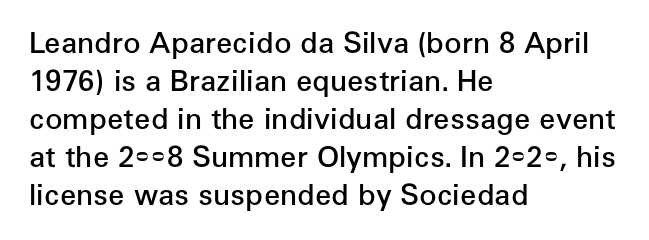
{"serif": "no", "italic": "no", "bold": "semi", "weight": "semibold", "width": "normal", "stroke_contrast": "low", "x_height": "medium", "monospaced": "no", "underline": "no", "align": "left", "line_spacing": "normal", "line_spacing_ratio": 1.31, "letter_spacing": "normal", "letter_spacing_em": 0.0, "glyph_px": 29}
